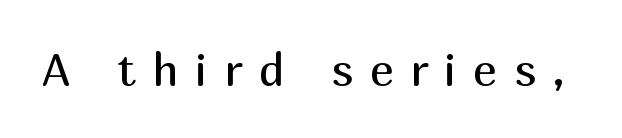
The image shows 45 px regular-weight sans-serif type, upright; set unusually wide letter spacing (+0.37 em), not underlined; medium stroke contrast and a medium x-height.
